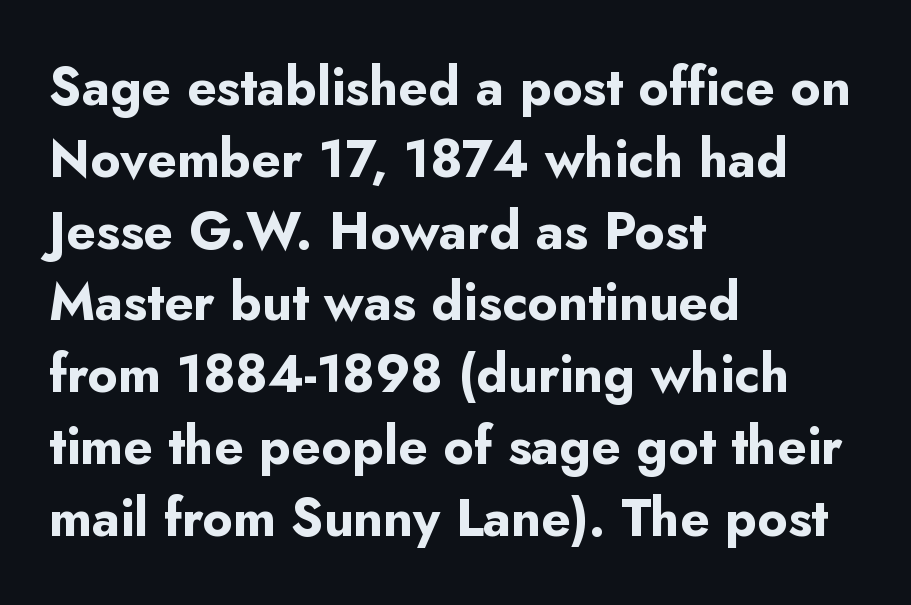
Q: Is the text bold? A: Yes.
Q: Is the text italic (slanted)? A: No, it is upright.
Q: Is the typeface a serif or a sans-serif typeface? A: Sans-serif.
Q: Is the text underlined? A: No.
Q: How is the paragraph aligned? A: Left-aligned.
Q: Is the spacing between letters normal or unusually wide? A: Normal.
Q: Is the spacing between lines tight, normal or loose? A: Normal.
Q: Width (condensed, normal, or wide)? A: Normal.
Q: Stroke contrast? A: Low.
Q: x-height? A: Small.
Q: Monospaced? A: No.
